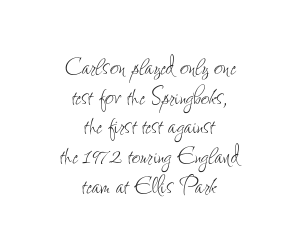
{"bold": "no", "weight": "thin", "width": "condensed", "stroke_contrast": "low", "x_height": "small", "monospaced": "no", "underline": "no", "align": "center", "line_spacing": "tight", "line_spacing_ratio": 0.99, "letter_spacing": "normal", "letter_spacing_em": 0.0, "glyph_px": 30}
